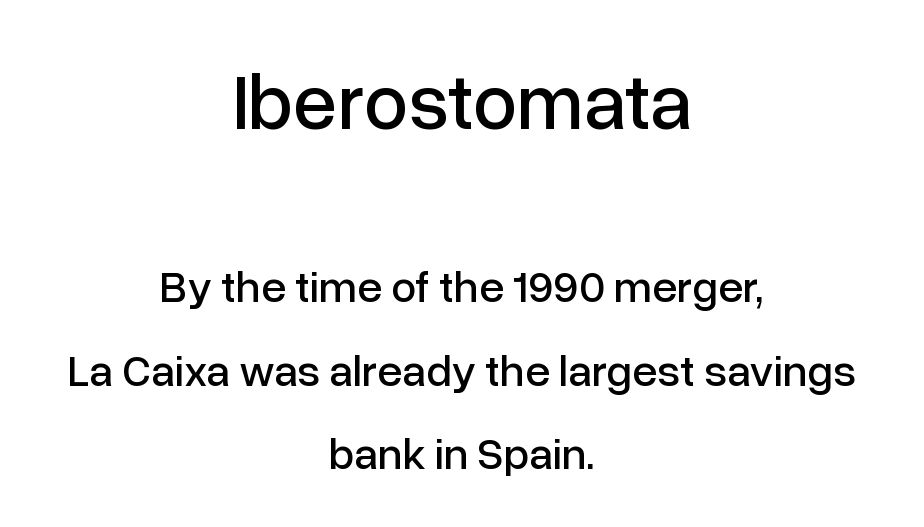
Q: Is the text italic (slanted)? A: No, it is upright.
Q: Is the typeface a serif or a sans-serif typeface? A: Sans-serif.
Q: Is the text underlined? A: No.
Q: How is the paragraph aligned? A: Centered.
Q: Is the spacing between letters normal or unusually wide? A: Normal.
Q: Which block of text is set in a larger size, the first (top) or the second (bottom)? A: The first (top) one.
Q: Width (condensed, normal, or wide)? A: Normal.
Q: Stroke contrast? A: Low.
Q: x-height? A: Medium.
Q: Monospaced? A: No.
